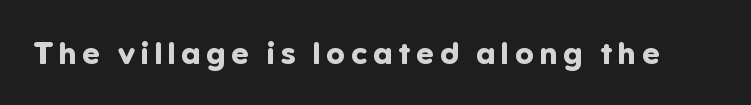
{"serif": "no", "italic": "no", "bold": "yes", "weight": "bold", "width": "normal", "stroke_contrast": "low", "x_height": "medium", "monospaced": "no", "underline": "no", "glyph_px": 31}
